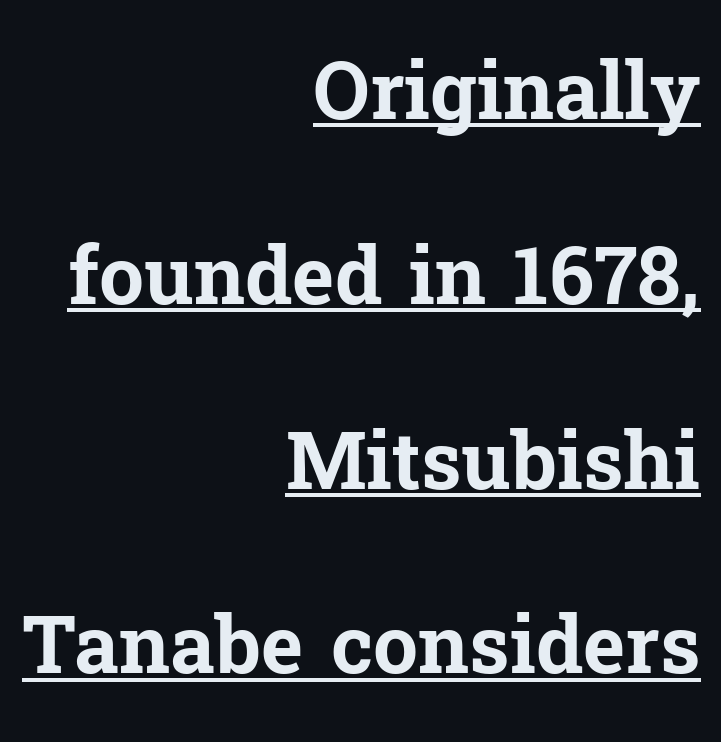
The glyphs in this specimen are seriffed. Underline: present. Horizontal alignment here is rightward, an uncommon choice for prose. What stands out about the letter spacing? Nothing — it is the standard amount.
